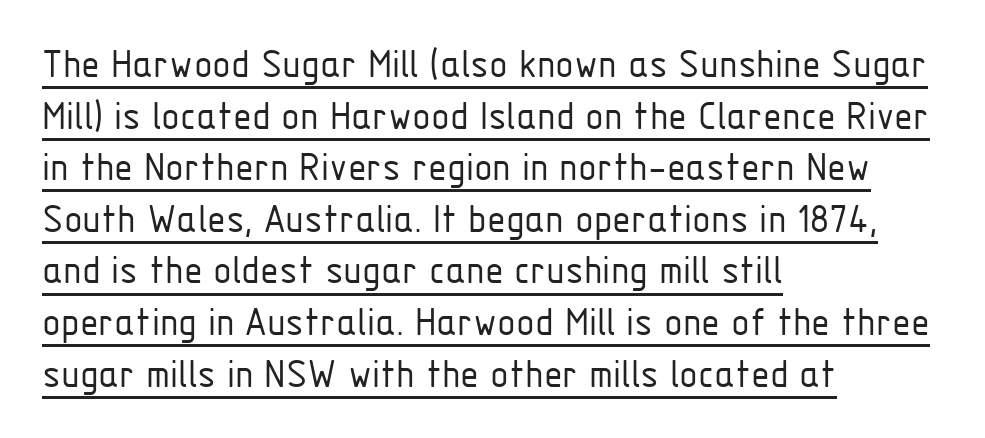
Q: Is the text bold? A: No.
Q: Is the text italic (slanted)? A: No, it is upright.
Q: Is the typeface a serif or a sans-serif typeface? A: Sans-serif.
Q: Is the text underlined? A: Yes.
Q: How is the paragraph aligned? A: Left-aligned.
Q: Is the spacing between letters normal or unusually wide? A: Normal.
Q: Width (condensed, normal, or wide)? A: Condensed.
Q: Stroke contrast? A: Low.
Q: x-height? A: Medium.
Q: Monospaced? A: No.
